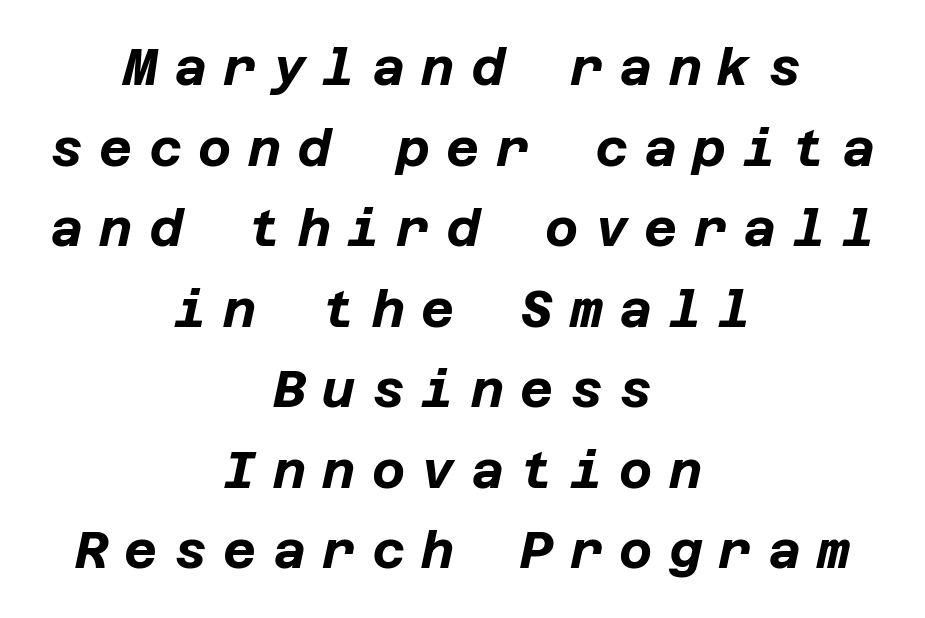
The compositor balanced each line on the midline. The space beneath each line is pristine and unruled. Pretty heavy lettering here — definitely bold. The rendering inserts visible extra space after every character. The axis of the letterforms is tilted away from vertical. This sample keeps an unexceptional amount of space between lines.
